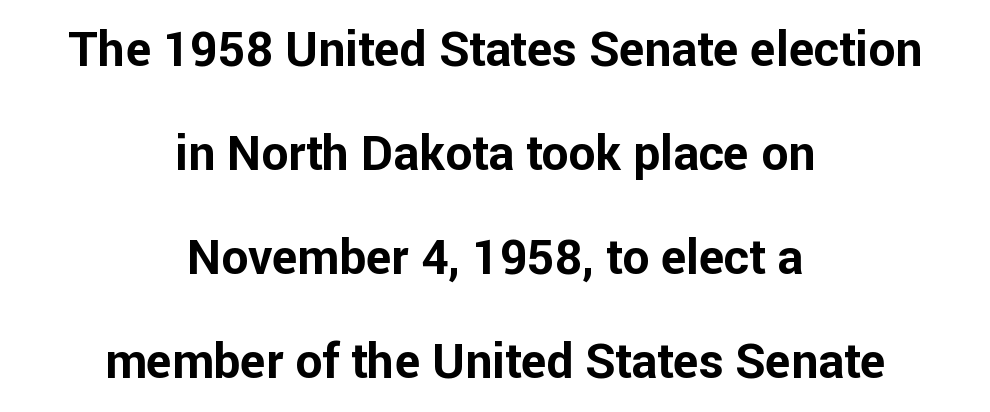
The image shows 48 px bold sans-serif type, upright; set centered, loose line spacing (2.17x), normal letter spacing, not underlined; low stroke contrast and a medium x-height.
